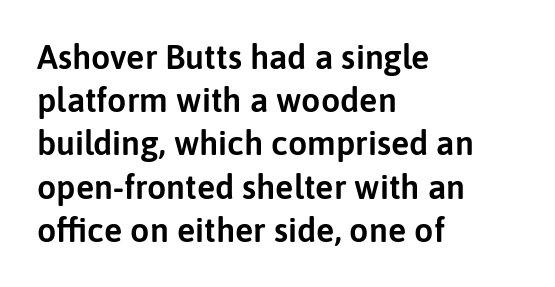
The image shows 34 px sans-serif type, upright; set left-aligned, normal line spacing (1.27x), normal letter spacing, not underlined; low stroke contrast and a medium x-height.
